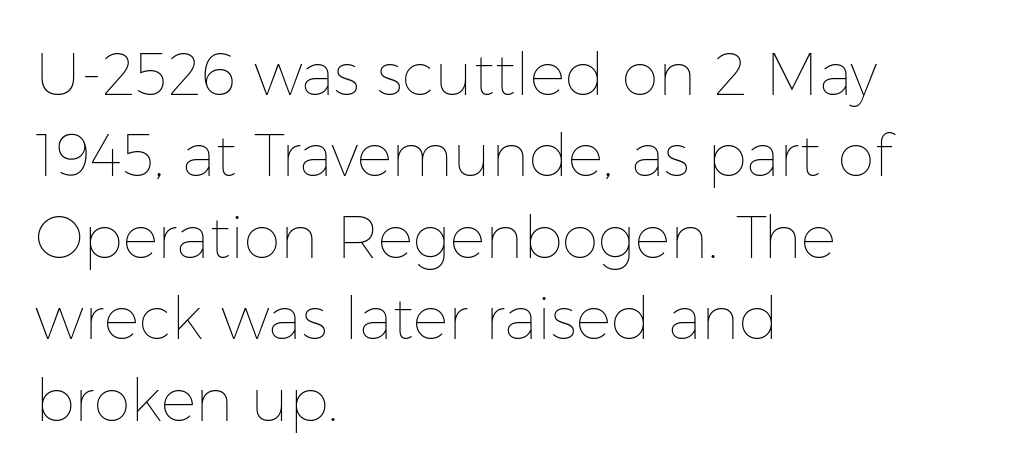
Q: Is the text bold? A: No.
Q: Is the text italic (slanted)? A: No, it is upright.
Q: Is the text underlined? A: No.
Q: How is the paragraph aligned? A: Left-aligned.
Q: Is the spacing between letters normal or unusually wide? A: Normal.
Q: Is the spacing between lines tight, normal or loose? A: Normal.
Q: Width (condensed, normal, or wide)? A: Normal.
Q: Stroke contrast? A: Low.
Q: x-height? A: Medium.
Q: Monospaced? A: No.
